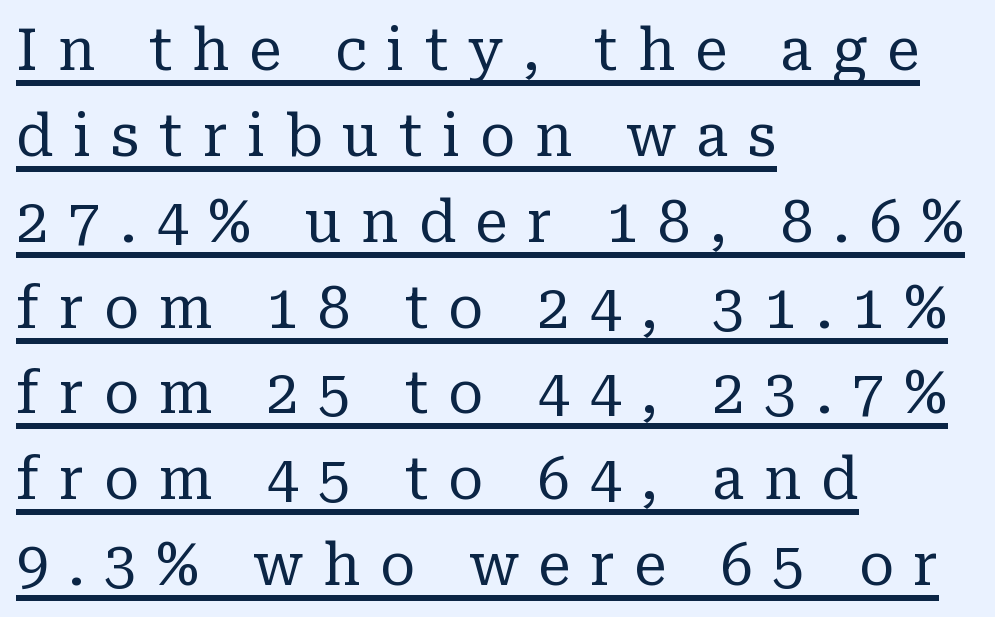
Q: Is the text bold? A: No.
Q: Is the text italic (slanted)? A: No, it is upright.
Q: Is the typeface a serif or a sans-serif typeface? A: Serif.
Q: Is the text underlined? A: Yes.
Q: How is the paragraph aligned? A: Left-aligned.
Q: Is the spacing between letters normal or unusually wide? A: Unusually wide.
Q: Is the spacing between lines tight, normal or loose? A: Normal.
Q: Width (condensed, normal, or wide)? A: Normal.
Q: Stroke contrast? A: Low.
Q: x-height? A: Medium.
Q: Monospaced? A: No.
